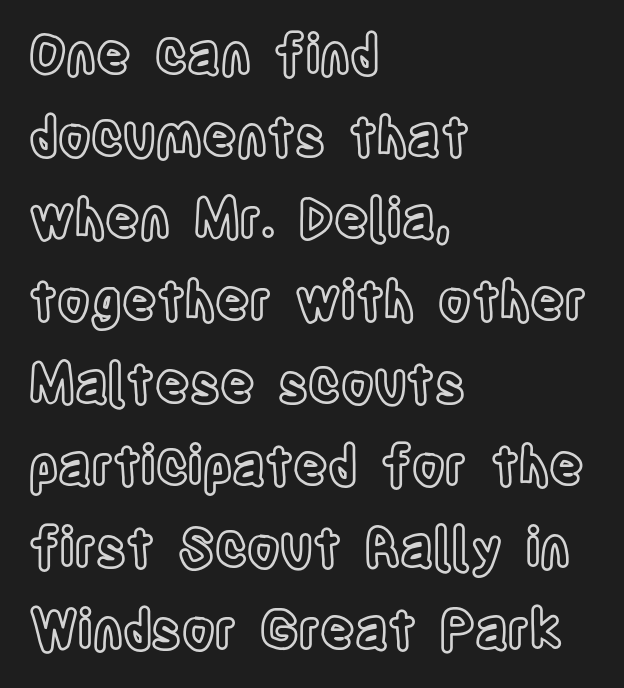
{"italic": "no", "width": "condensed", "x_height": "large", "monospaced": "no", "underline": "no", "align": "left", "line_spacing": "normal", "line_spacing_ratio": 1.55, "letter_spacing": "normal", "letter_spacing_em": 0.0, "glyph_px": 53}
